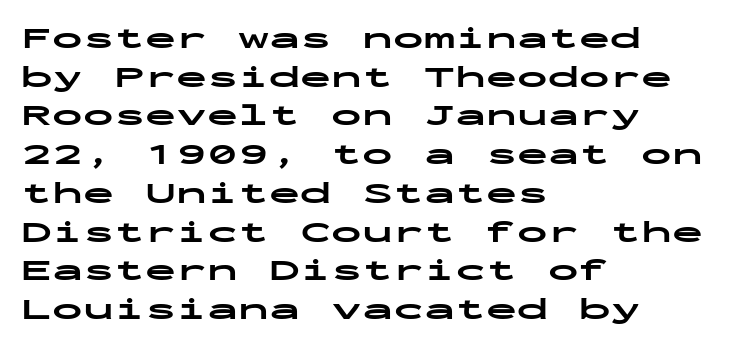
{"serif": "no", "italic": "no", "bold": "yes", "weight": "bold", "width": "wide", "stroke_contrast": "low", "x_height": "medium", "monospaced": "yes", "underline": "no", "align": "left", "line_spacing": "normal", "line_spacing_ratio": 1.25, "letter_spacing": "normal", "letter_spacing_em": 0.0, "glyph_px": 31}
